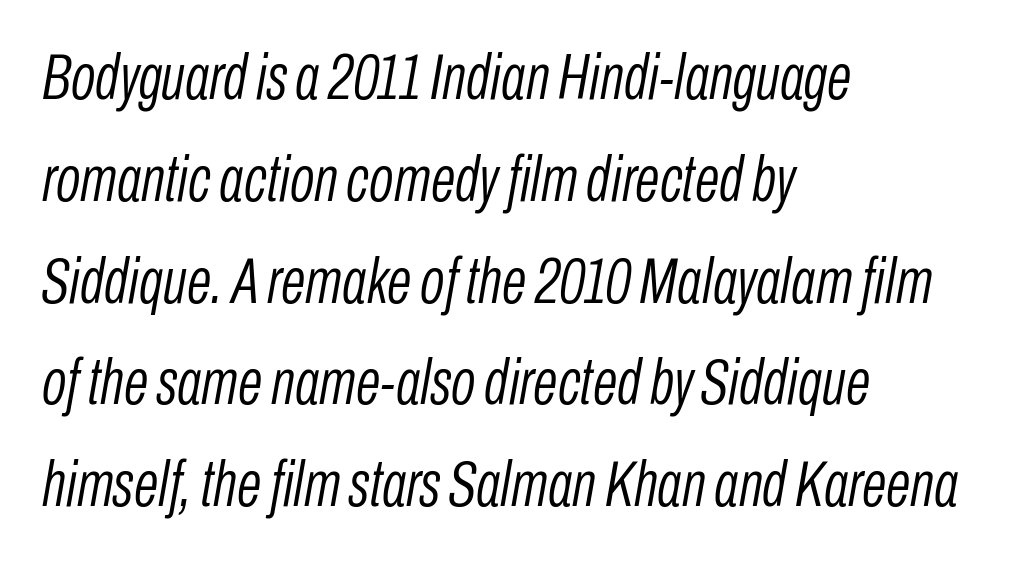
Q: Is the text bold? A: No.
Q: Is the text italic (slanted)? A: Yes, it leans right by about 10 degrees.
Q: Is the text underlined? A: No.
Q: How is the paragraph aligned? A: Left-aligned.
Q: Is the spacing between letters normal or unusually wide? A: Normal.
Q: Is the spacing between lines tight, normal or loose? A: Normal.
Q: Width (condensed, normal, or wide)? A: Condensed.
Q: Stroke contrast? A: Low.
Q: x-height? A: Medium.
Q: Monospaced? A: No.
